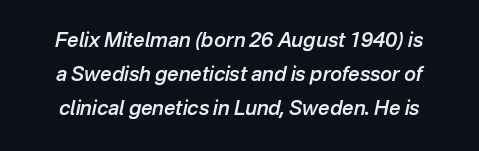
The image shows 20 px text type, italic (leaning right); set normal line spacing (1.69x), normal letter spacing, not underlined.
